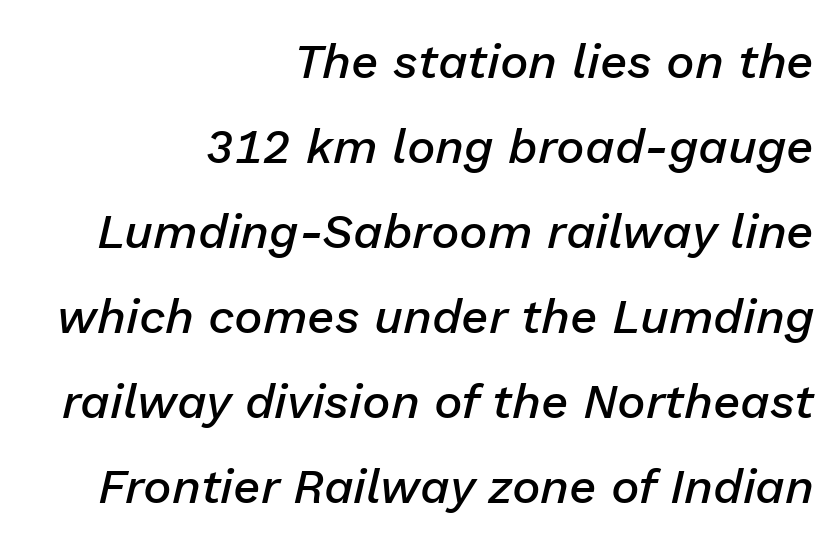
The image shows 48 px semibold type, italic (leaning right); set right-aligned, line spacing 1.77x, normal letter spacing, not underlined; low stroke contrast and a medium x-height.
